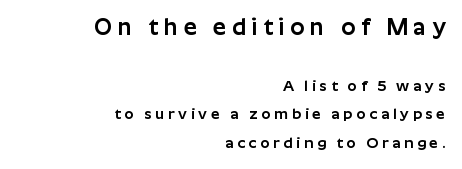
Horizontally, the lines are justified to the trailing edge only. Posture: straight, roman, zero tilt. No word sits above an underline. Characters follow at a spacing far wider than the type designer built in. The passage shown begins with its larger block and ends with its smaller one.
